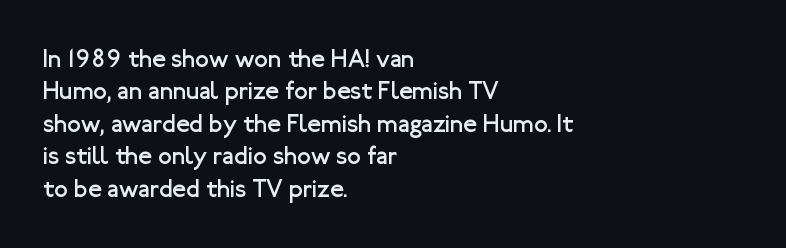
The image shows 25 px text type, upright; set left-aligned, normal line spacing (1.3x), normal letter spacing, not underlined.
